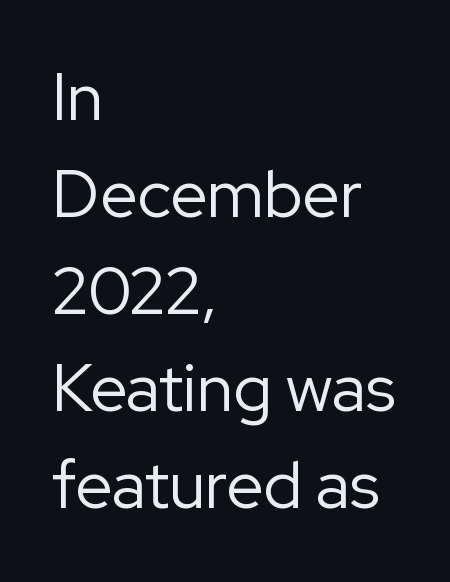
{"serif": "no", "italic": "no", "bold": "no", "weight": "regular", "width": "normal", "stroke_contrast": "low", "x_height": "medium", "monospaced": "no", "underline": "no", "align": "left", "line_spacing": "normal", "line_spacing_ratio": 1.47, "letter_spacing": "normal", "letter_spacing_em": 0.0, "glyph_px": 66}
